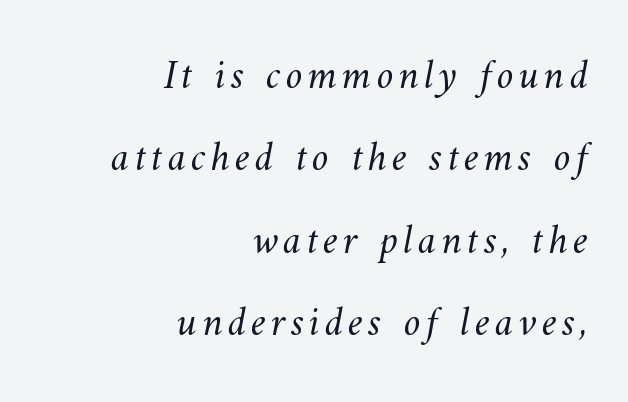
Q: Is the text bold? A: No.
Q: Is the text underlined? A: No.
Q: How is the paragraph aligned? A: Right-aligned.
Q: Is the spacing between lines tight, normal or loose? A: Loose.
Q: Width (condensed, normal, or wide)? A: Normal.
Q: Stroke contrast? A: Medium.
Q: x-height? A: Small.
Q: Monospaced? A: No.
